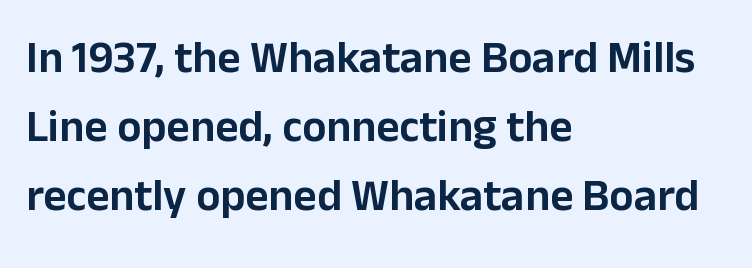
Q: Is the text italic (slanted)? A: No, it is upright.
Q: Is the typeface a serif or a sans-serif typeface? A: Sans-serif.
Q: Is the text underlined? A: No.
Q: How is the paragraph aligned? A: Left-aligned.
Q: Is the spacing between letters normal or unusually wide? A: Normal.
Q: Is the spacing between lines tight, normal or loose? A: Normal.
Q: Width (condensed, normal, or wide)? A: Normal.
Q: Stroke contrast? A: Low.
Q: x-height? A: Medium.
Q: Monospaced? A: No.
